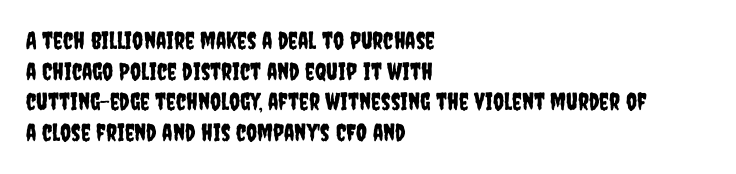
These lines stack with their left ends in a neat column. This sample uses plain, unmodified letter spacing. Rows of type keep a routine distance in the vertical direction. The glyphs are unaccompanied by any horizontal stroke below them. Vertical strokes here are truly vertical.
